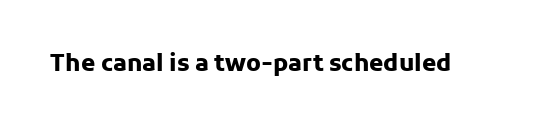
Q: Is the text bold? A: Yes.
Q: Is the text italic (slanted)? A: No, it is upright.
Q: Is the text underlined? A: No.
Q: Is the spacing between letters normal or unusually wide? A: Normal.
